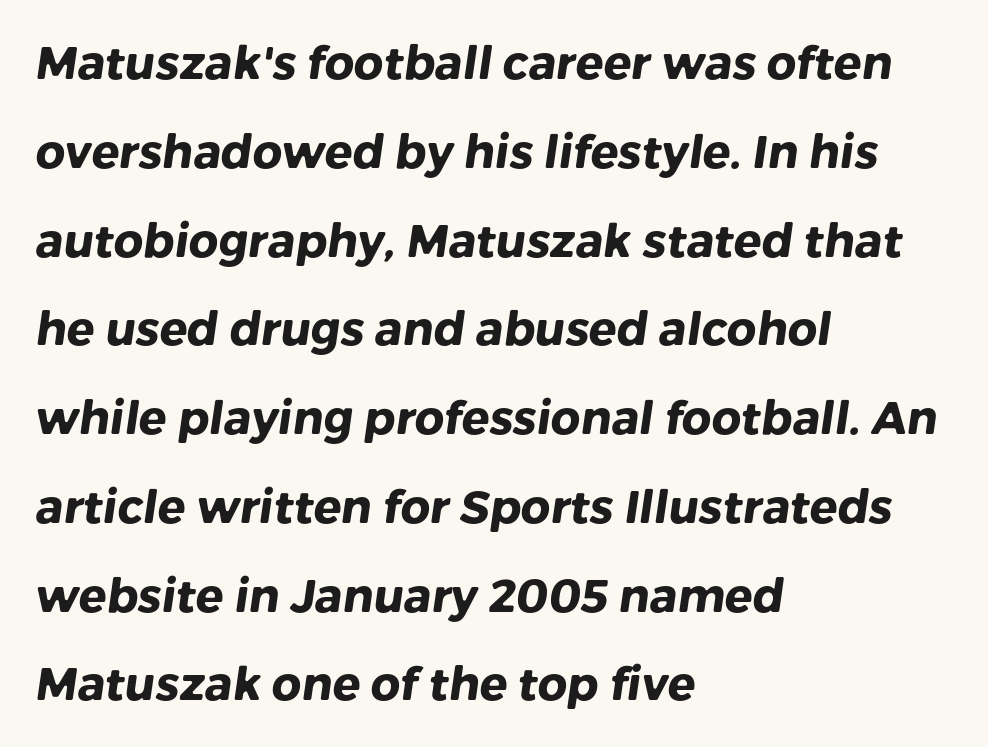
The image shows 46 px heavy sans-serif type; set left-aligned, loose line spacing (1.93x), normal letter spacing, not underlined; low stroke contrast and a medium x-height.
